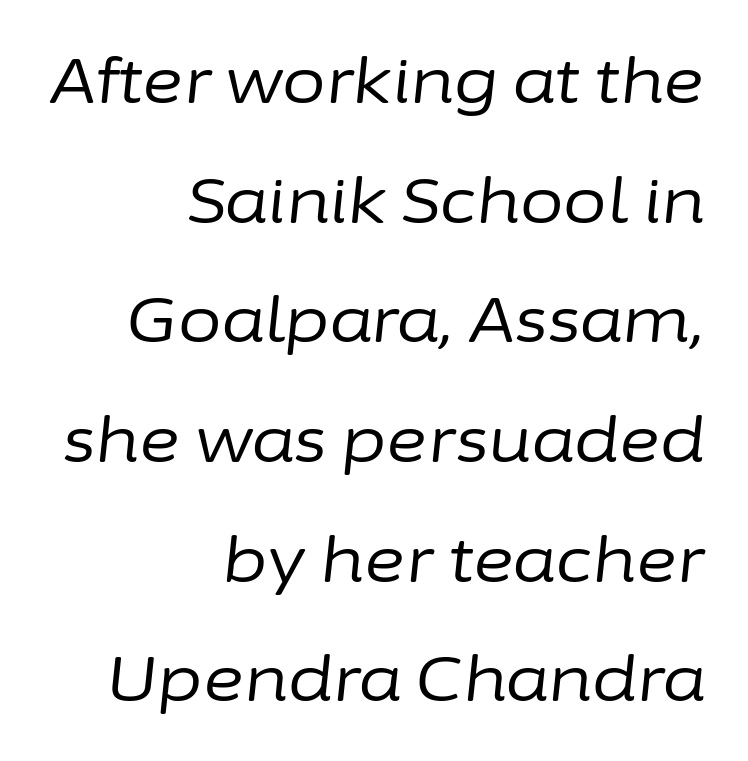
Q: Is the text bold? A: No.
Q: Is the text italic (slanted)? A: Yes, it leans right by about 6 degrees.
Q: Is the text underlined? A: No.
Q: How is the paragraph aligned? A: Right-aligned.
Q: Is the spacing between letters normal or unusually wide? A: Normal.
Q: Is the spacing between lines tight, normal or loose? A: Loose.
Q: Width (condensed, normal, or wide)? A: Normal.
Q: Stroke contrast? A: Low.
Q: x-height? A: Medium.
Q: Monospaced? A: No.
